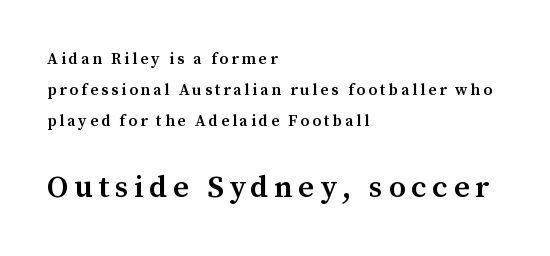
The image shows 31 px semibold serif type, upright; set left-aligned, loose line spacing (1.93x), not underlined; the second (bottom) block is 1.94x larger; medium stroke contrast and a medium x-height.
